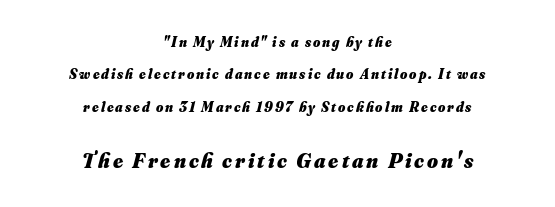
Q: Is the text bold? A: Yes.
Q: Is the text italic (slanted)? A: Yes, it leans right by about 16 degrees.
Q: Is the text underlined? A: No.
Q: How is the paragraph aligned? A: Centered.
Q: Is the spacing between lines tight, normal or loose? A: Loose.
Q: Which block of text is set in a larger size, the first (top) or the second (bottom)? A: The second (bottom) one.
